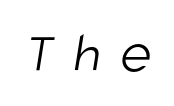
The image shows 59 px light, condensed sans-serif type; set unusually wide letter spacing (+0.33 em), not underlined; low stroke contrast and a large x-height.
